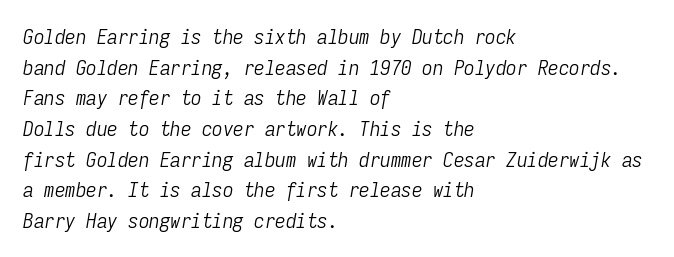
Q: Is the text bold? A: No.
Q: Is the text italic (slanted)? A: Yes, it leans right by about 9 degrees.
Q: Is the text underlined? A: No.
Q: How is the paragraph aligned? A: Left-aligned.
Q: Is the spacing between letters normal or unusually wide? A: Normal.
Q: Is the spacing between lines tight, normal or loose? A: Normal.
